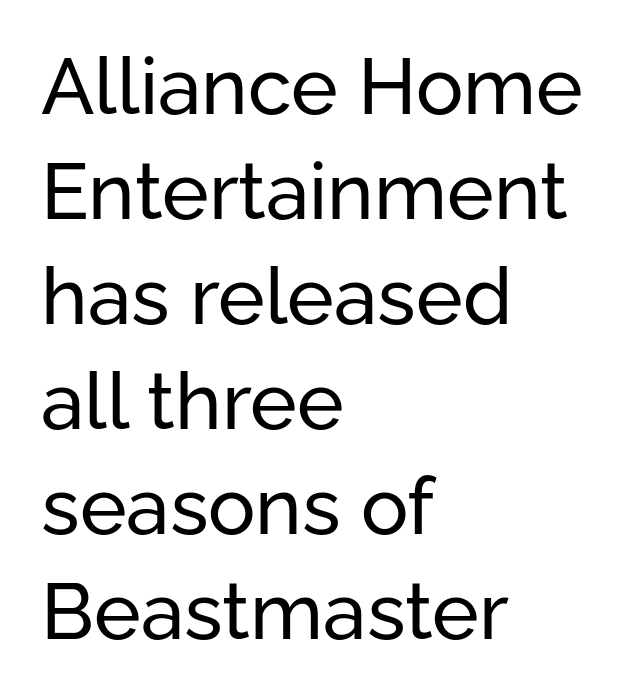
The horizontal fit of the characters is conventional and even. Compared with a typical body face, this is equally light or lighter still. The typesetter chose a ragged-right arrangement here. The type sits square on the baseline with zero lean. The strip under each line holds only bare page. A normal amount of white space separates one row of letters from the next.
